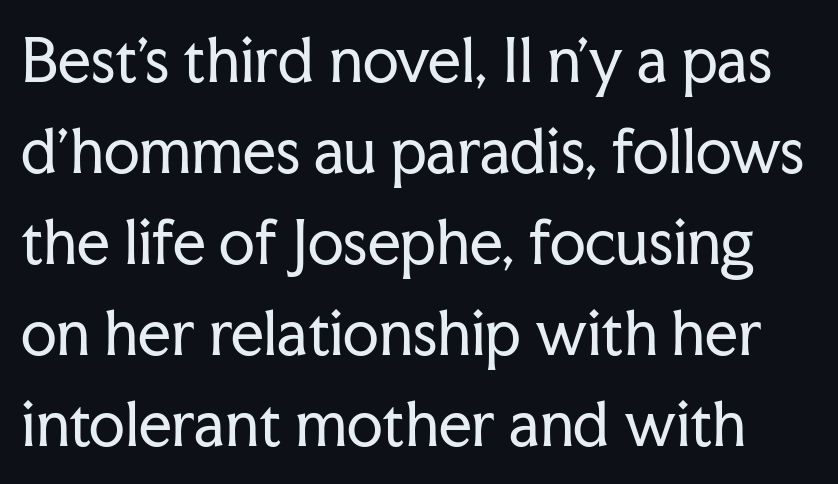
Q: Is the text bold? A: No.
Q: Is the text italic (slanted)? A: No, it is upright.
Q: Is the typeface a serif or a sans-serif typeface? A: Serif.
Q: Is the text underlined? A: No.
Q: Is the spacing between letters normal or unusually wide? A: Normal.
Q: Is the spacing between lines tight, normal or loose? A: Normal.
Q: Width (condensed, normal, or wide)? A: Normal.
Q: Stroke contrast? A: Low.
Q: x-height? A: Medium.
Q: Monospaced? A: No.
